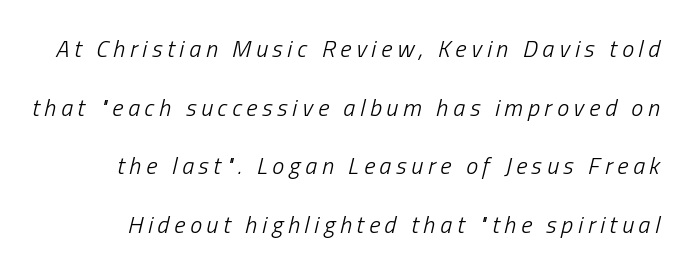
The image shows 24 px text type, italic (leaning right); set loose line spacing (2.44x), unusually wide letter spacing (+0.2 em), not underlined.
